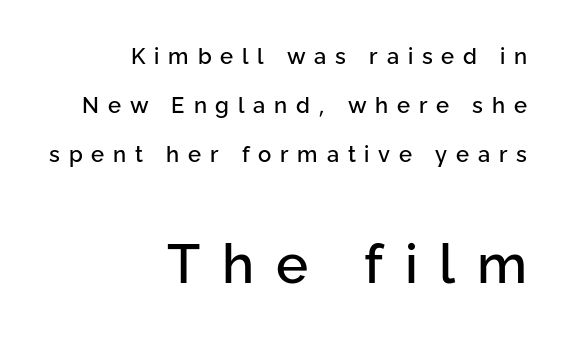
This sample has the flowing, uneven cadence of proportional lettering. Typeset ragged left — the right edge is the straight one. Caption: upper text group reduced, lower text group enlarged. This rendering widens character spacing well past its baseline value. Rule under the text: the space is simply empty. This is sans-serif lettering, the kind often seen on screens and signage.
